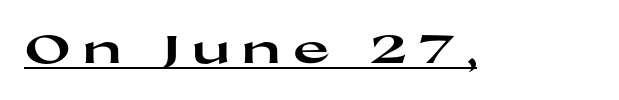
Q: Is the text bold? A: Yes.
Q: Is the text italic (slanted)? A: No, it is upright.
Q: Is the typeface a serif or a sans-serif typeface? A: Sans-serif.
Q: Is the text underlined? A: Yes.
Q: Is the spacing between letters normal or unusually wide? A: Unusually wide.
Q: Width (condensed, normal, or wide)? A: Wide.
Q: Stroke contrast? A: High.
Q: x-height? A: Medium.
Q: Monospaced? A: No.
